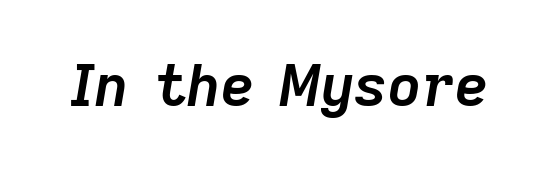
{"italic": "yes", "lean": "right", "slant_degrees": 9, "bold": "yes", "weight": "semibold", "width": "normal", "stroke_contrast": "low", "x_height": "medium", "monospaced": "no", "underline": "no", "letter_spacing": "normal", "letter_spacing_em": 0.0, "glyph_px": 58}
